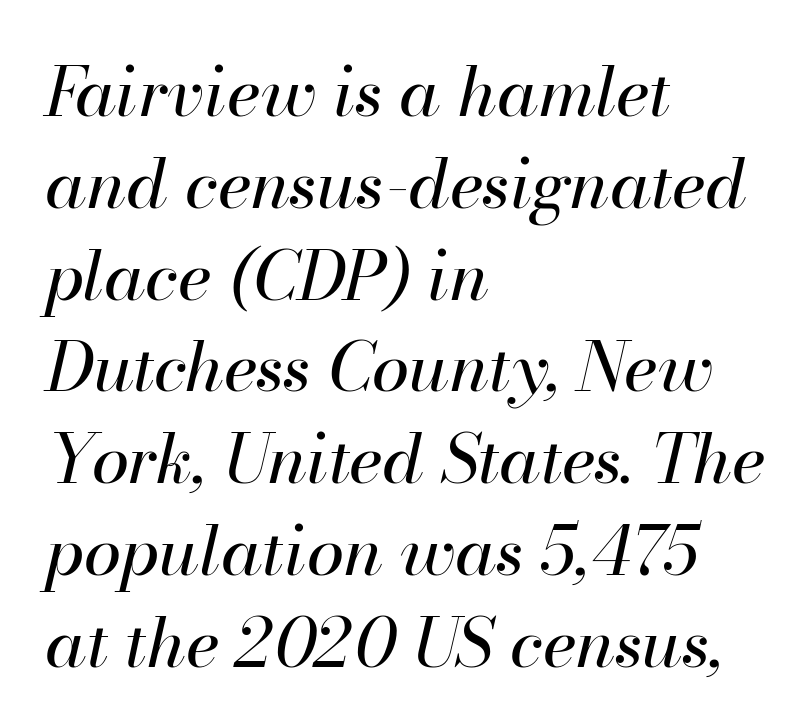
The image shows 68 px regular-weight type, italic (leaning right); set left-aligned, normal line spacing (1.35x), normal letter spacing, not underlined; high stroke contrast and a small x-height.
